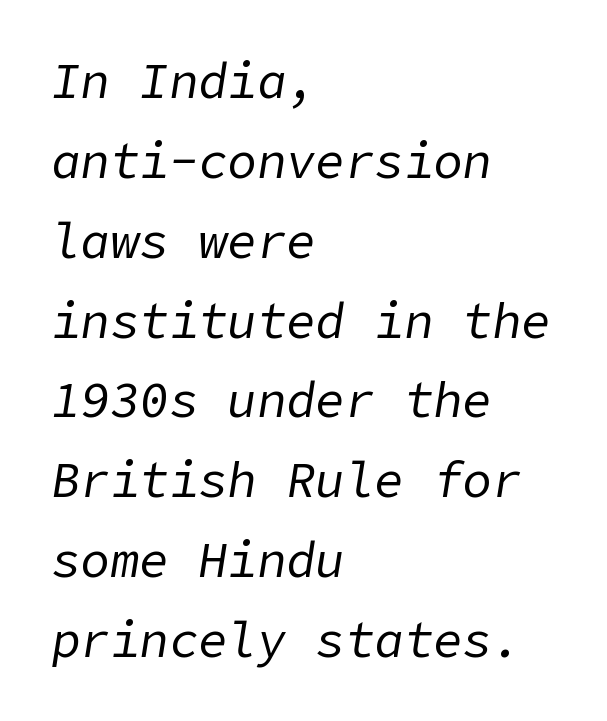
The image shows 49 px regular-weight type, italic (leaning right); set left-aligned, normal line spacing (1.63x), normal letter spacing, not underlined; low stroke contrast and a medium x-height.
